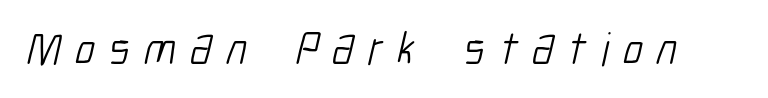
The face used here is rendered with a markedly widened letterfit. Character widths vary here, with narrow letters taking less room than wide ones. Typographically, this falls in the sans-serif category. Each row of text sits above clean, open space.
